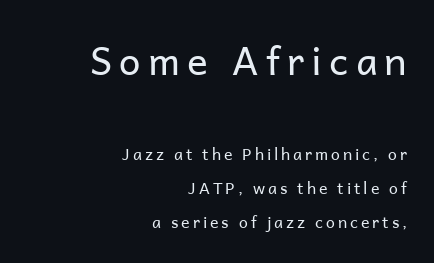
Q: Is the text bold? A: No.
Q: Is the text italic (slanted)? A: No, it is upright.
Q: Is the typeface a serif or a sans-serif typeface? A: Sans-serif.
Q: Is the text underlined? A: No.
Q: How is the paragraph aligned? A: Right-aligned.
Q: Is the spacing between lines tight, normal or loose? A: Loose.
Q: Which block of text is set in a larger size, the first (top) or the second (bottom)? A: The first (top) one.
Q: Width (condensed, normal, or wide)? A: Normal.
Q: Stroke contrast? A: Low.
Q: x-height? A: Medium.
Q: Monospaced? A: No.
